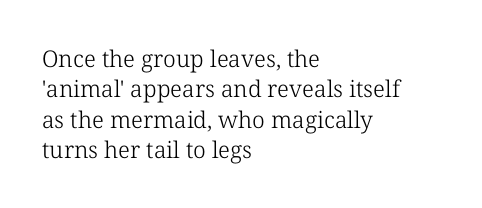
Q: Is the text bold? A: No.
Q: Is the text italic (slanted)? A: No, it is upright.
Q: Is the text underlined? A: No.
Q: How is the paragraph aligned? A: Left-aligned.
Q: Is the spacing between letters normal or unusually wide? A: Normal.
Q: Is the spacing between lines tight, normal or loose? A: Normal.
